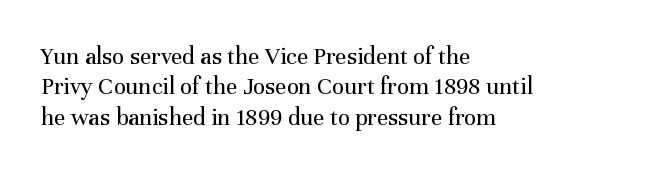
Q: Is the text bold? A: No.
Q: Is the text italic (slanted)? A: No, it is upright.
Q: Is the text underlined? A: No.
Q: How is the paragraph aligned? A: Left-aligned.
Q: Is the spacing between letters normal or unusually wide? A: Normal.
